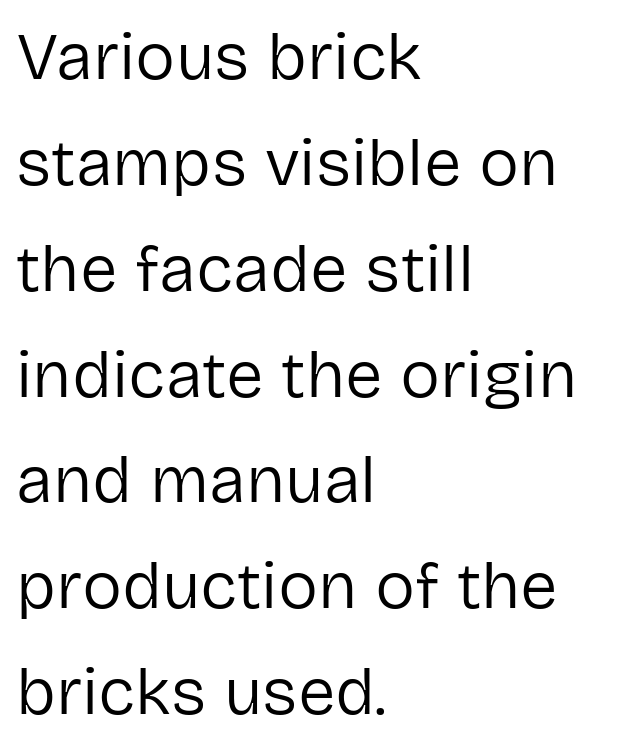
The lettering holds an erect, upright posture throughout. Whoever set this chose a conventional vertical rhythm. Line beginnings align vertically; line endings do not. The weight would be labelled regular, book, light, or lighter still.
